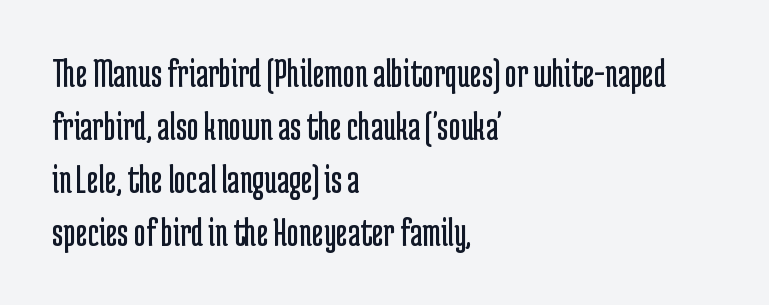
Q: Is the text bold? A: No.
Q: Is the text italic (slanted)? A: No, it is upright.
Q: Is the typeface a serif or a sans-serif typeface? A: Sans-serif.
Q: Is the text underlined? A: No.
Q: How is the paragraph aligned? A: Left-aligned.
Q: Is the spacing between letters normal or unusually wide? A: Normal.
Q: Is the spacing between lines tight, normal or loose? A: Normal.
Q: Width (condensed, normal, or wide)? A: Condensed.
Q: Stroke contrast? A: Low.
Q: x-height? A: Medium.
Q: Monospaced? A: No.
